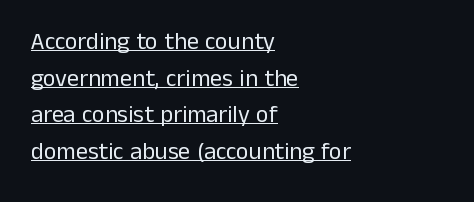
Q: Is the text bold? A: No.
Q: Is the text italic (slanted)? A: No, it is upright.
Q: Is the text underlined? A: Yes.
Q: How is the paragraph aligned? A: Left-aligned.
Q: Is the spacing between letters normal or unusually wide? A: Normal.
Q: Is the spacing between lines tight, normal or loose? A: Normal.
